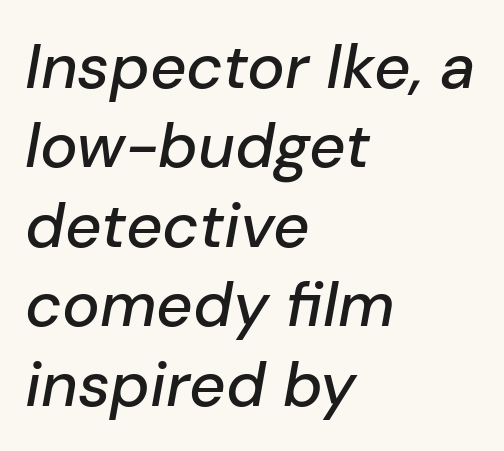
The image shows 63 px text type, italic (leaning right); set left-aligned, normal line spacing (1.26x), normal letter spacing, not underlined; low stroke contrast and a medium x-height.
